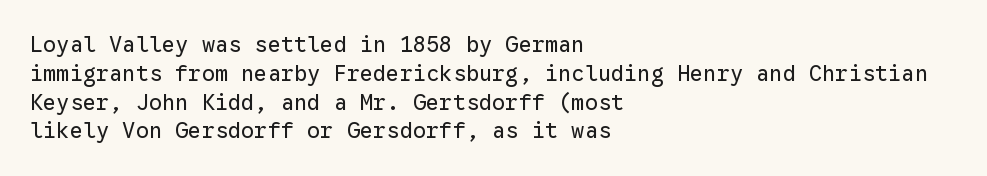
{"italic": "no", "bold": "no", "underline": "no", "align": "left", "line_spacing": "normal", "line_spacing_ratio": 1.31, "letter_spacing": "normal", "letter_spacing_em": 0.0, "glyph_px": 22}
